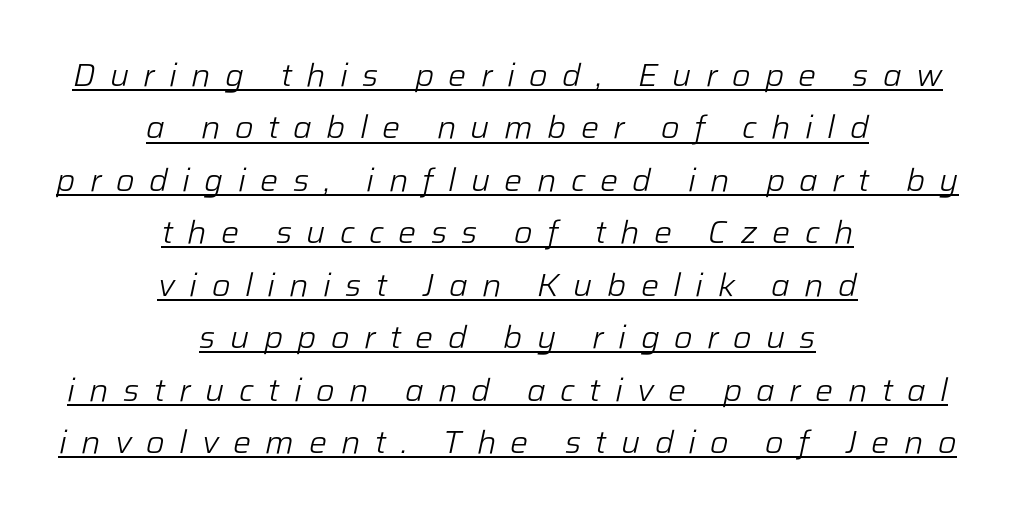
The face used here is proportionally spaced, like ordinary book or web type. The sample's only ornament is a line tracing under the words. Display-style spreading of the glyphs; the letterfit is very open. Italic: yes, the glyphs are oblique. Regular leading.
